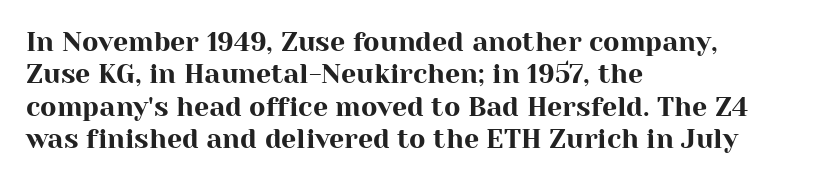
Designer's note — italics off, roman on. The specimen omits any rule beneath the text block's lines. No extra tracking has been applied to these lines. Each line starts at the same left margin while the right side varies.
